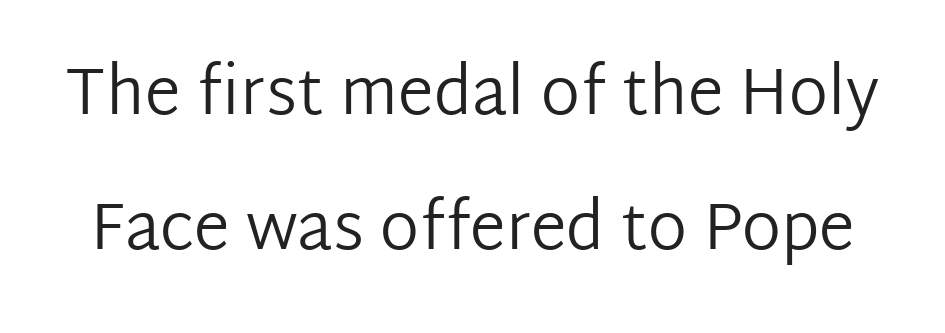
The image shows 65 px regular-weight sans-serif type, upright; set loose line spacing (2.08x), normal letter spacing, not underlined; low stroke contrast and a medium x-height.
